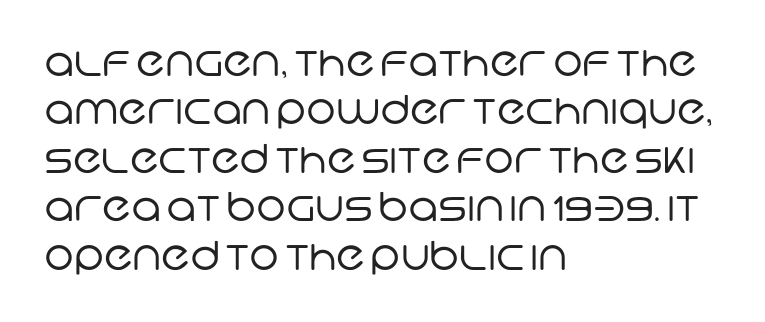
Q: Is the text bold? A: No.
Q: Is the typeface a serif or a sans-serif typeface? A: Sans-serif.
Q: Is the text underlined? A: No.
Q: How is the paragraph aligned? A: Left-aligned.
Q: Is the spacing between letters normal or unusually wide? A: Normal.
Q: Width (condensed, normal, or wide)? A: Normal.
Q: Stroke contrast? A: Low.
Q: x-height? A: Large.
Q: Monospaced? A: No.
